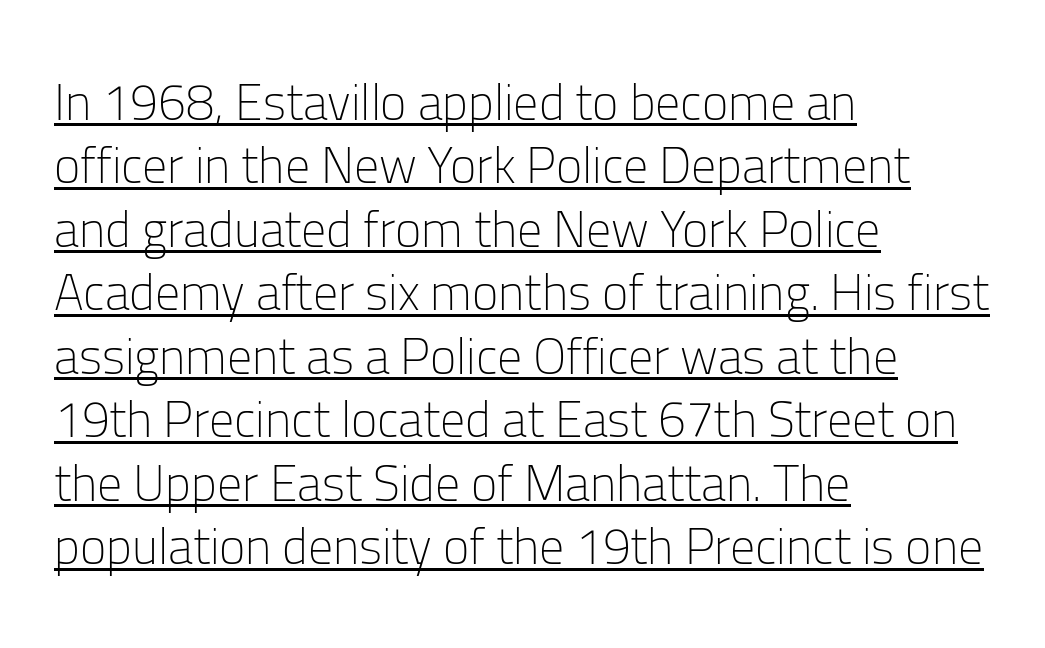
The image shows 50 px light sans-serif type, upright; set left-aligned, normal line spacing (1.27x), normal letter spacing, underlined; low stroke contrast and a medium x-height.
